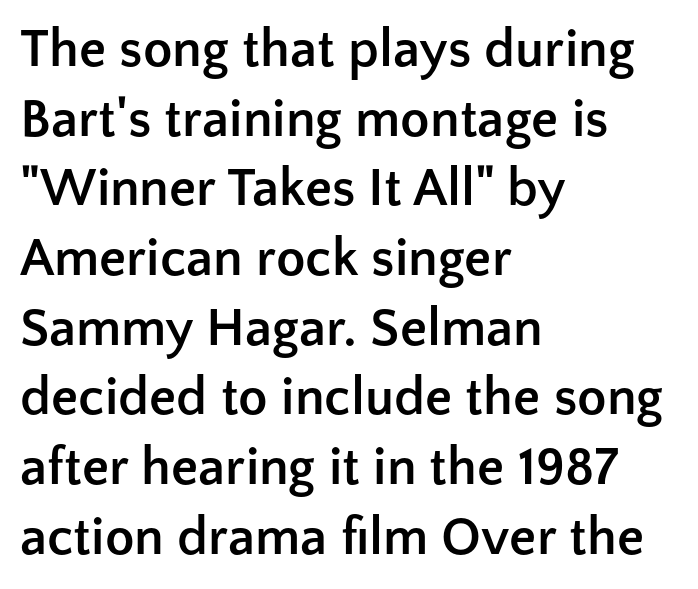
{"serif": "no", "italic": "no", "bold": "yes", "weight": "semibold", "width": "normal", "stroke_contrast": "low", "x_height": "medium", "monospaced": "no", "underline": "no", "align": "left", "line_spacing": "normal", "line_spacing_ratio": 1.29, "letter_spacing": "normal", "letter_spacing_em": 0.0, "glyph_px": 54}
